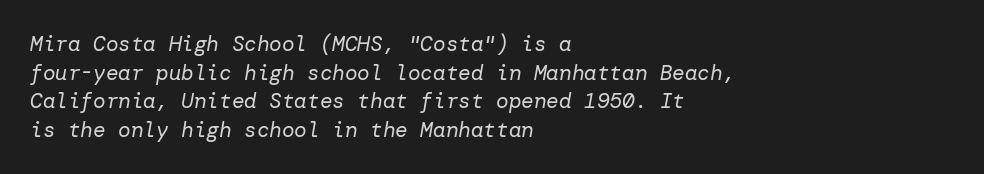
These lines sit exactly where default settings would place them. If you drew a line through each stem, it would be angled. The horizontal fit of the characters is conventional and even. A student would call this left alignment; a typographer would say flush left, rag right. Quick note: underline off.
